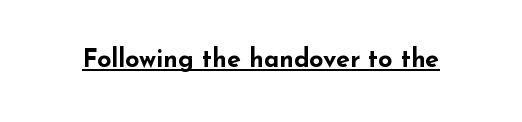
The image shows 25 px bold type, upright; set normal letter spacing, underlined.
